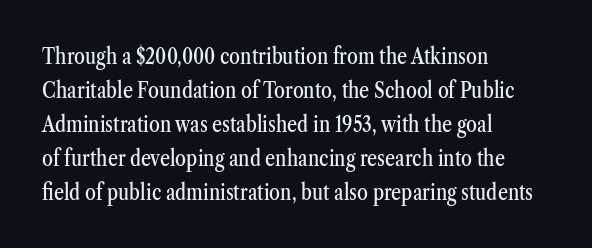
{"italic": "no", "underline": "no", "align": "left", "line_spacing": "normal", "line_spacing_ratio": 1.54, "letter_spacing": "normal", "letter_spacing_em": 0.0, "glyph_px": 22}
